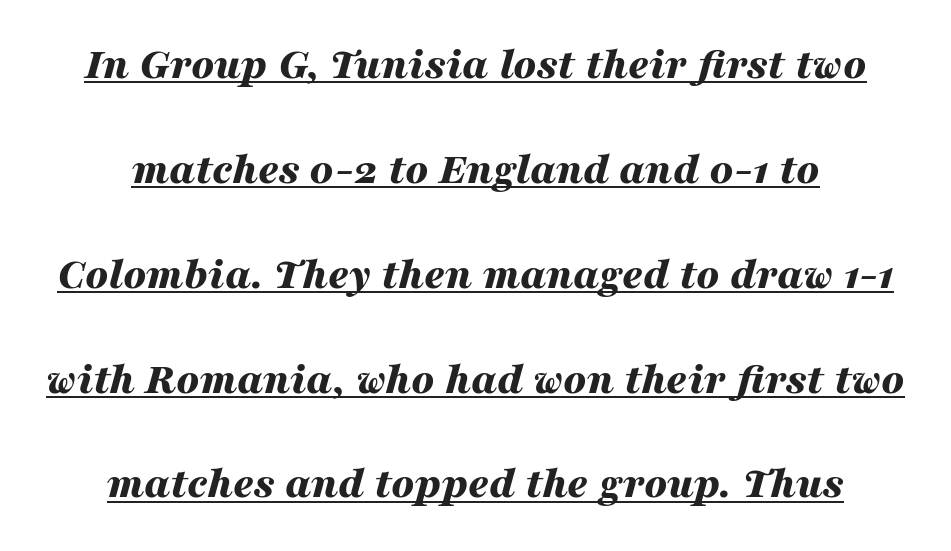
Q: Is the text bold? A: Yes.
Q: Is the text italic (slanted)? A: Yes, it leans right by about 16 degrees.
Q: Is the text underlined? A: Yes.
Q: How is the paragraph aligned? A: Centered.
Q: Is the spacing between letters normal or unusually wide? A: Normal.
Q: Is the spacing between lines tight, normal or loose? A: Loose.
Q: Width (condensed, normal, or wide)? A: Wide.
Q: Stroke contrast? A: Medium.
Q: x-height? A: Medium.
Q: Monospaced? A: No.
